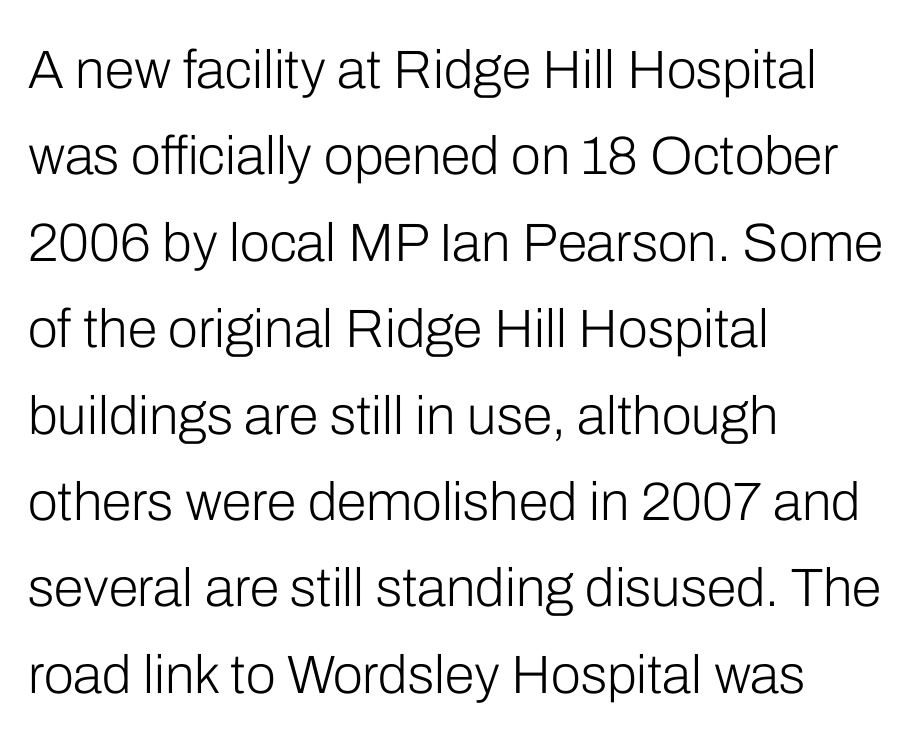
{"serif": "no", "italic": "no", "bold": "no", "weight": "light", "width": "normal", "stroke_contrast": "low", "x_height": "medium", "monospaced": "no", "underline": "no", "align": "left", "line_spacing": "normal", "line_spacing_ratio": 1.6, "letter_spacing": "normal", "letter_spacing_em": 0.0, "glyph_px": 54}
